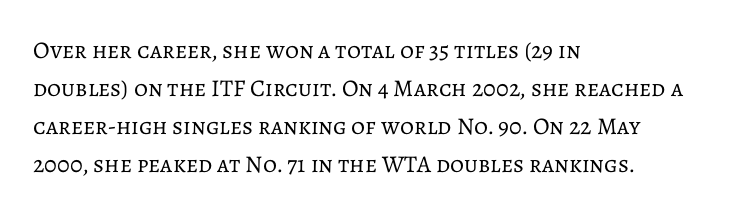
{"italic": "no", "bold": "no", "underline": "no", "align": "left", "line_spacing": "normal", "line_spacing_ratio": 1.58, "letter_spacing": "normal", "letter_spacing_em": 0.0, "glyph_px": 24}
